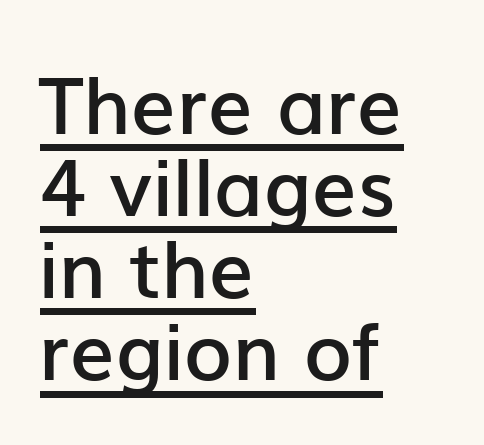
{"serif": "no", "italic": "no", "bold": "semi", "weight": "semibold", "width": "normal", "stroke_contrast": "low", "x_height": "medium", "monospaced": "no", "underline": "yes", "align": "left", "line_spacing": "tight", "line_spacing_ratio": 1.04, "letter_spacing": "normal", "letter_spacing_em": 0.0, "glyph_px": 79}
